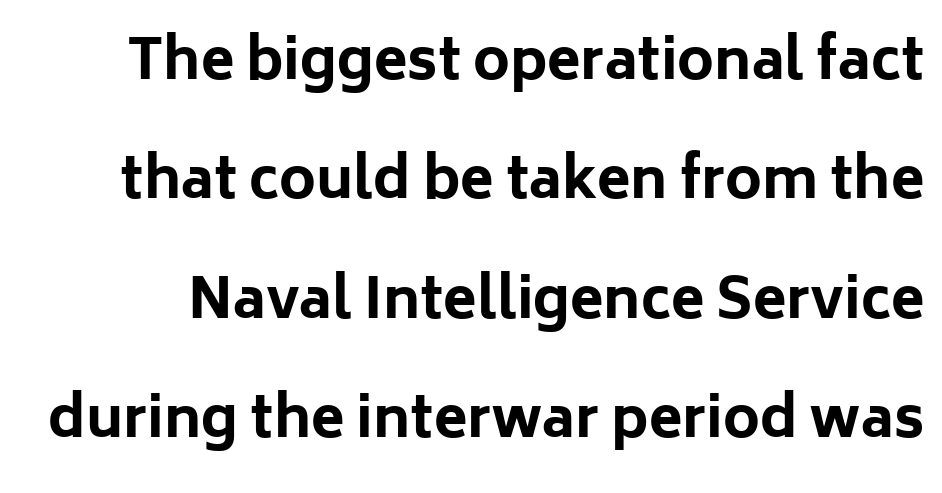
{"serif": "no", "italic": "no", "bold": "yes", "weight": "bold", "width": "normal", "stroke_contrast": "low", "x_height": "medium", "monospaced": "no", "underline": "no", "line_spacing": "loose", "line_spacing_ratio": 2.17, "letter_spacing": "normal", "letter_spacing_em": 0.0, "glyph_px": 55}
